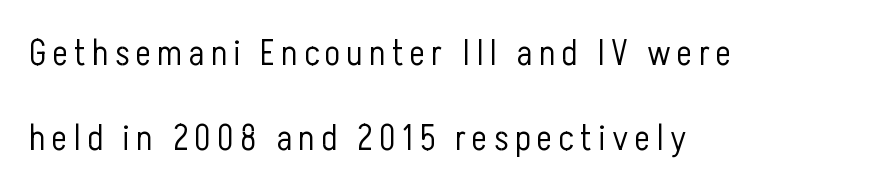
The image shows 36 px light, condensed sans-serif type, upright; set left-aligned, loose line spacing (2.35x), not underlined; low stroke contrast and a medium x-height.
